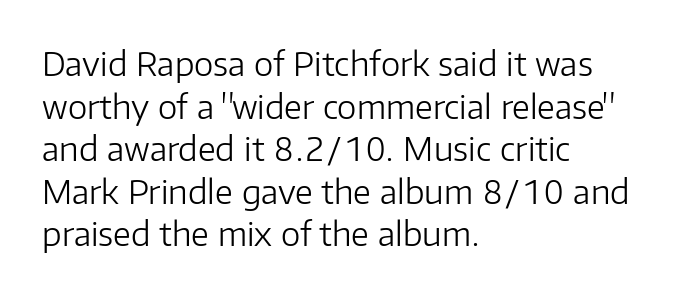
This is not heavy type; no bold has been used. No extra tracking has been applied to these lines. Lines of text with bare space underneath. The letters stand upright; this is a roman face. The paragraph shown leans on its left margin. Does the type have serifs? No, each stem ends abruptly.
